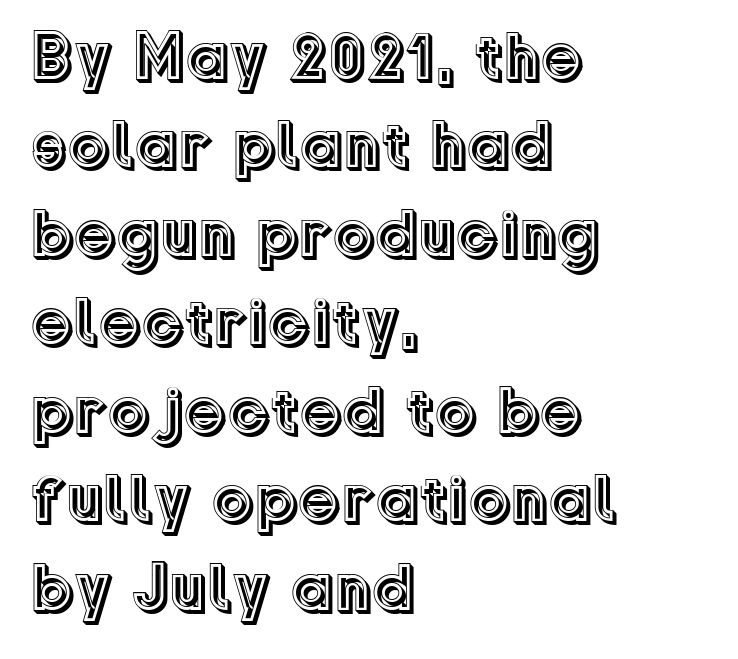
Q: Is the text italic (slanted)? A: No, it is upright.
Q: Is the text underlined? A: No.
Q: How is the paragraph aligned? A: Left-aligned.
Q: Is the spacing between letters normal or unusually wide? A: Normal.
Q: Is the spacing between lines tight, normal or loose? A: Normal.
Q: Width (condensed, normal, or wide)? A: Normal.
Q: x-height? A: Medium.
Q: Monospaced? A: No.
